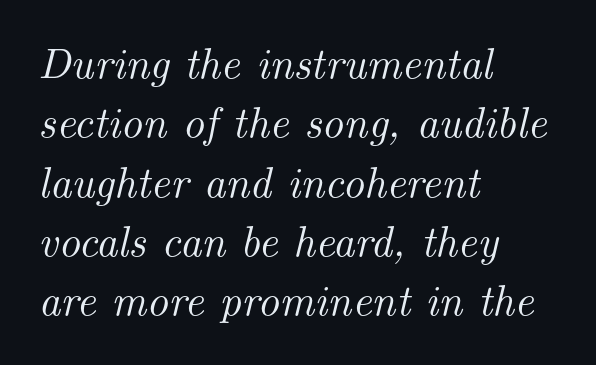
The image shows 43 px serif type, italic (leaning right); set left-aligned, normal line spacing (1.38x), normal letter spacing, not underlined; medium stroke contrast and a small x-height.
